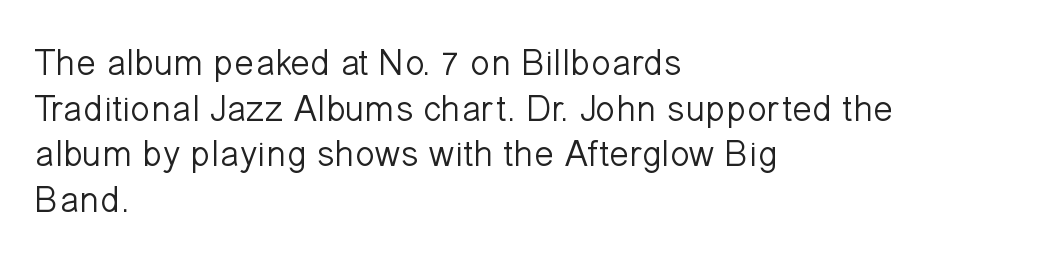
The image shows 37 px light sans-serif type, upright; set left-aligned, line spacing 1.23x, normal letter spacing, not underlined; low stroke contrast and a medium x-height.
